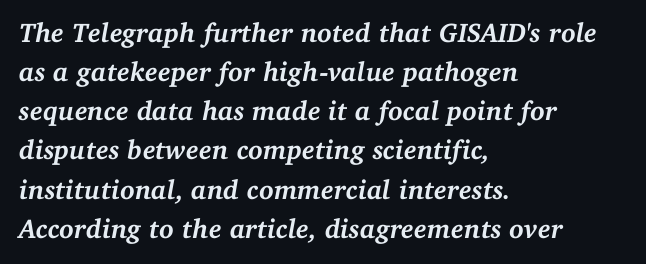
A typesetter would mark this as italic. Caption: multi-line text, flush left, ragged right. You could call the tracking neutral — neither tight nor loose. Vertically, the passage feels balanced, rows spaced as you'd expect.
